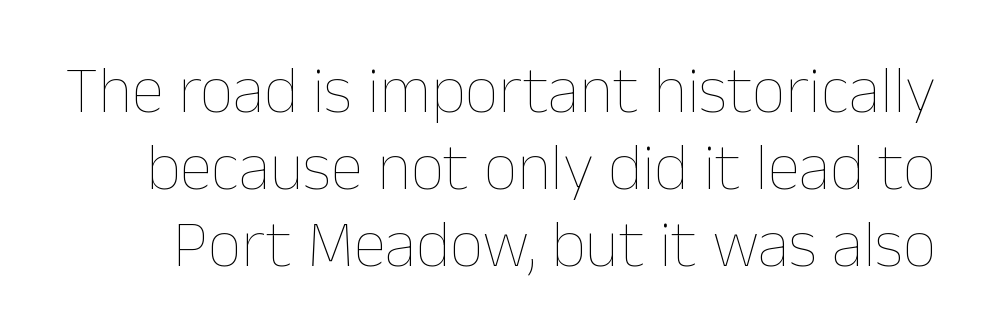
{"italic": "no", "bold": "no", "weight": "thin", "width": "normal", "stroke_contrast": "low", "x_height": "medium", "monospaced": "no", "underline": "no", "line_spacing_ratio": 1.17, "letter_spacing": "normal", "letter_spacing_em": 0.0, "glyph_px": 66}
